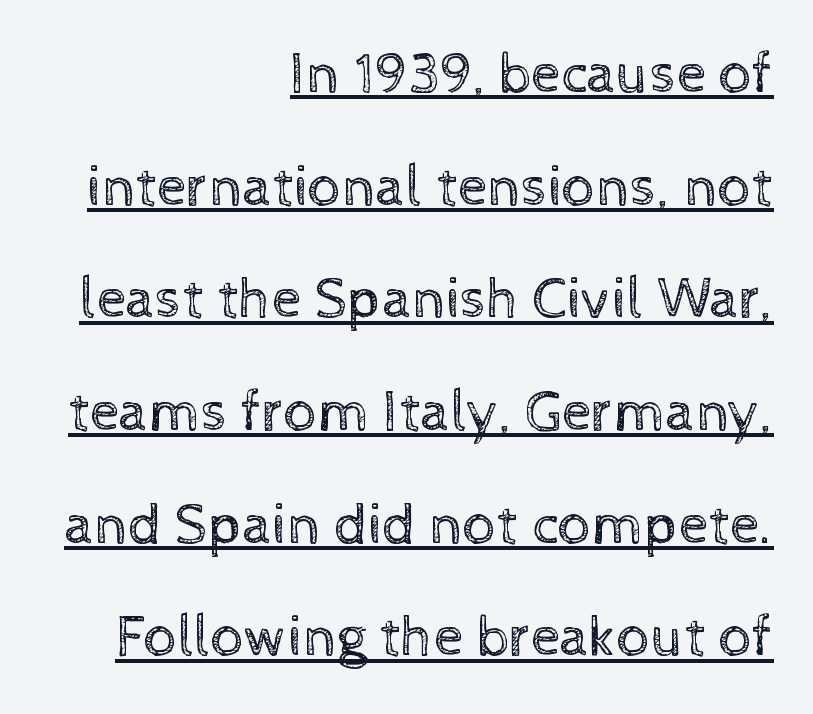
Q: Is the text bold? A: No.
Q: Is the text italic (slanted)? A: No, it is upright.
Q: Is the text underlined? A: Yes.
Q: How is the paragraph aligned? A: Right-aligned.
Q: Is the spacing between letters normal or unusually wide? A: Normal.
Q: Is the spacing between lines tight, normal or loose? A: Loose.
Q: Width (condensed, normal, or wide)? A: Normal.
Q: x-height? A: Medium.
Q: Monospaced? A: No.
